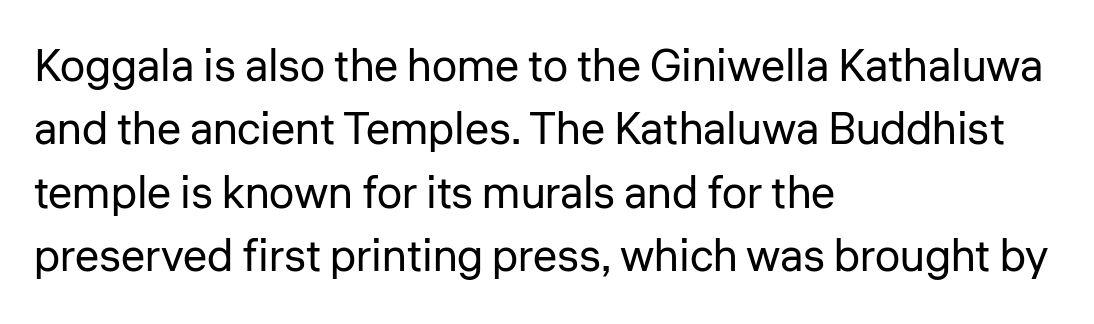
Q: Is the text bold? A: No.
Q: Is the text italic (slanted)? A: No, it is upright.
Q: Is the typeface a serif or a sans-serif typeface? A: Sans-serif.
Q: Is the text underlined? A: No.
Q: How is the paragraph aligned? A: Left-aligned.
Q: Is the spacing between letters normal or unusually wide? A: Normal.
Q: Is the spacing between lines tight, normal or loose? A: Normal.
Q: Width (condensed, normal, or wide)? A: Normal.
Q: Stroke contrast? A: Low.
Q: x-height? A: Medium.
Q: Monospaced? A: No.
